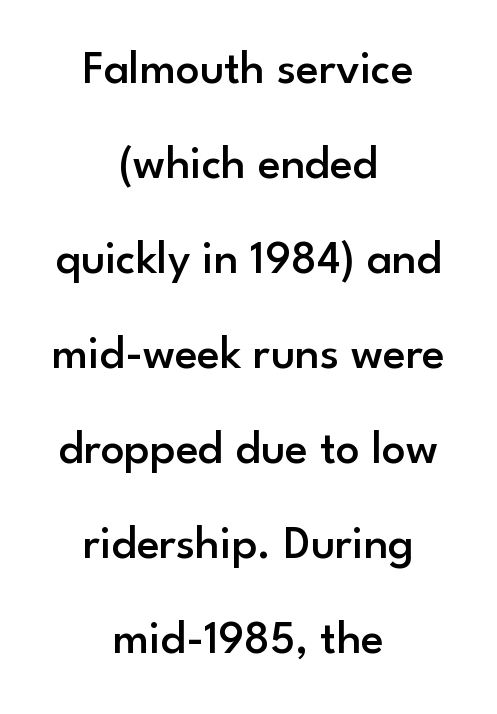
The rendering uses natural spacing where letterforms have individual widths. Is the type bold? Partly — it's a semibold, heavier than regular but not fully bold. The tracking reads as untouched default to a designer's eye. Vertical strokes here are truly vertical.
